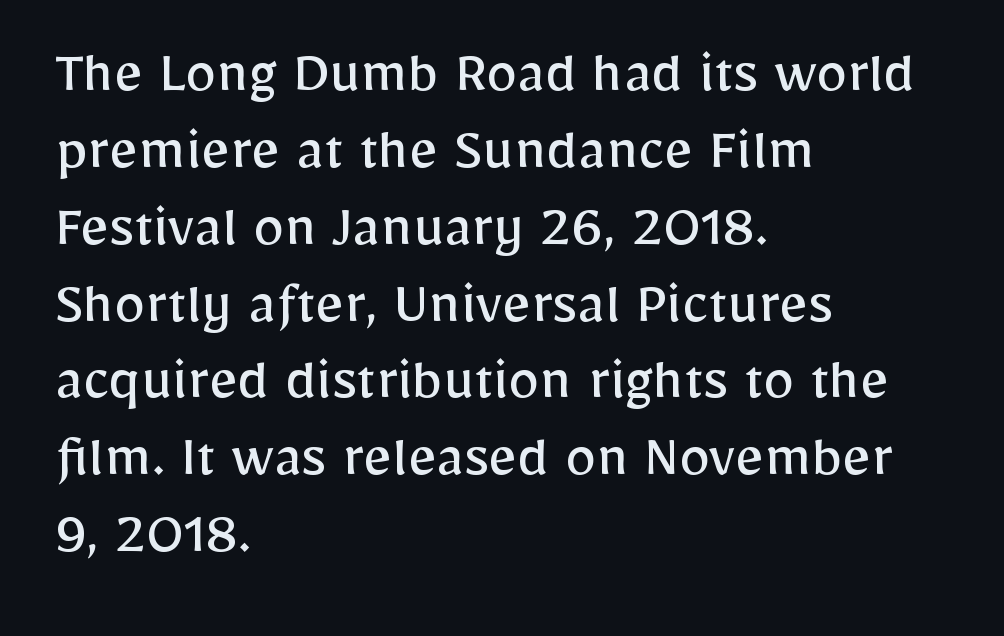
The image shows 63 px regular-weight sans-serif type, upright; set left-aligned, line spacing 1.22x, normal letter spacing, not underlined; low stroke contrast and a medium x-height.
